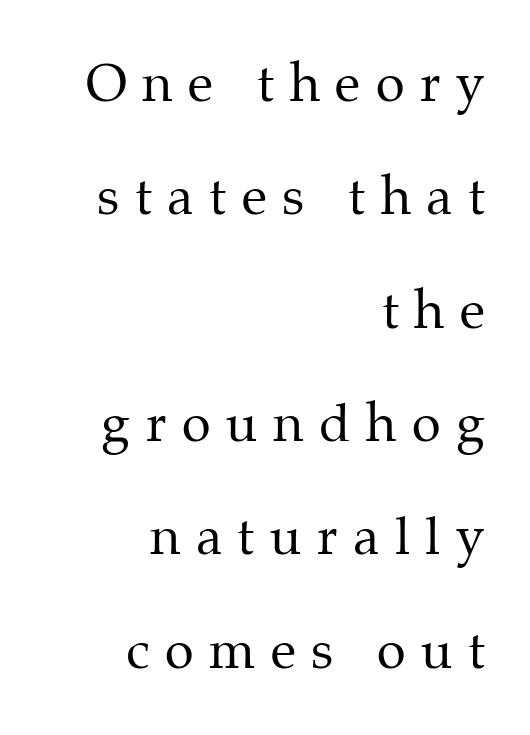
{"serif": "yes", "italic": "no", "bold": "no", "weight": "regular", "width": "normal", "stroke_contrast": "medium", "x_height": "medium", "monospaced": "no", "underline": "no", "align": "right", "line_spacing": "loose", "line_spacing_ratio": 2.18, "letter_spacing": "wide", "letter_spacing_em": 0.3, "glyph_px": 52}
